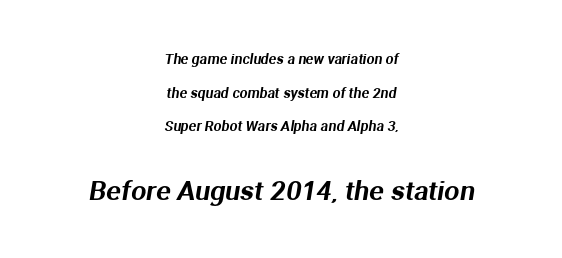
Q: Is the text underlined? A: No.
Q: How is the paragraph aligned? A: Centered.
Q: Is the spacing between letters normal or unusually wide? A: Normal.
Q: Is the spacing between lines tight, normal or loose? A: Loose.
Q: Which block of text is set in a larger size, the first (top) or the second (bottom)? A: The second (bottom) one.
